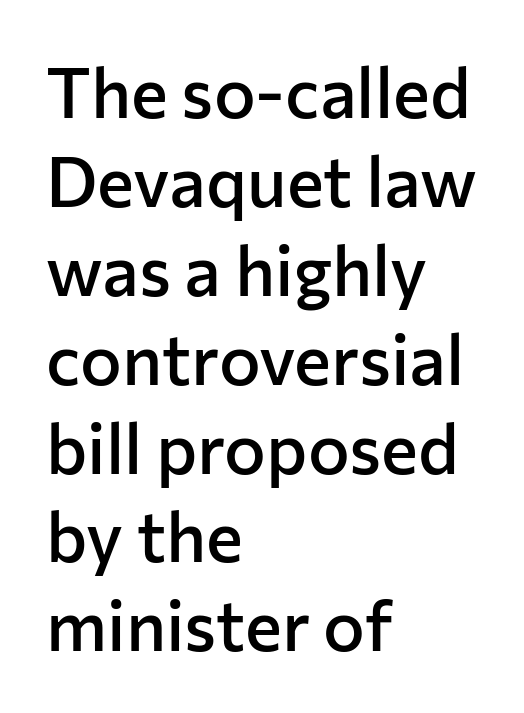
{"serif": "no", "italic": "no", "bold": "semi", "weight": "semibold", "width": "normal", "stroke_contrast": "low", "x_height": "medium", "monospaced": "no", "underline": "no", "align": "left", "line_spacing": "normal", "line_spacing_ratio": 1.27, "letter_spacing": "normal", "letter_spacing_em": 0.0, "glyph_px": 70}
